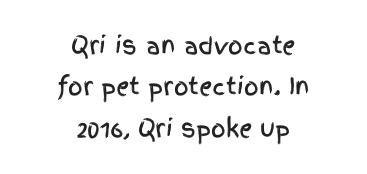
The specimen omits any rule beneath the text block's lines. Does the copy run flush right? No — it is centered line by line. Tracking value appears to be zero — textbook default spacing. If you drew a line through each stem, it would be perfectly vertical.
